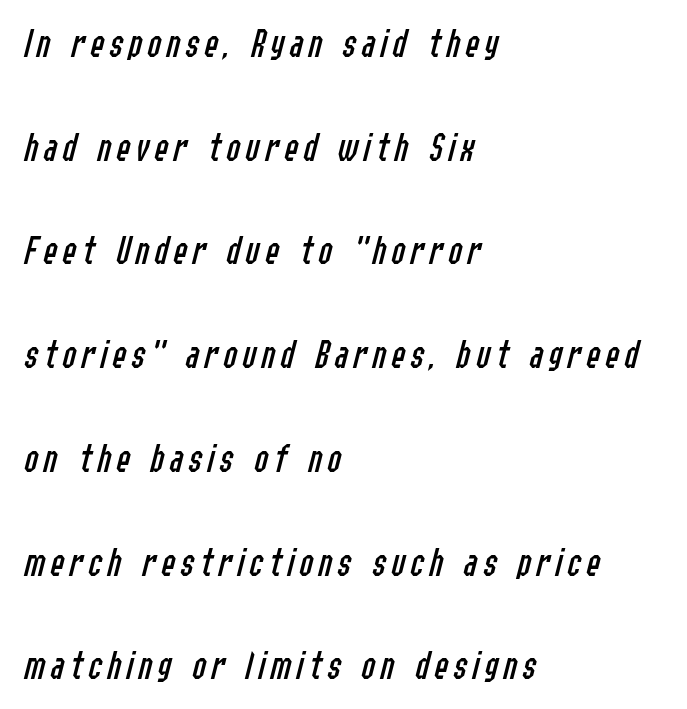
Slant detected: the letters are inclined. How would I describe the line gaps? Wide and relaxed. Caption: face not bold, strokes unweighted. Letters rest on an invisible, unmarked baseline. A classic flush-left, rag-right setting is used for this passage.
